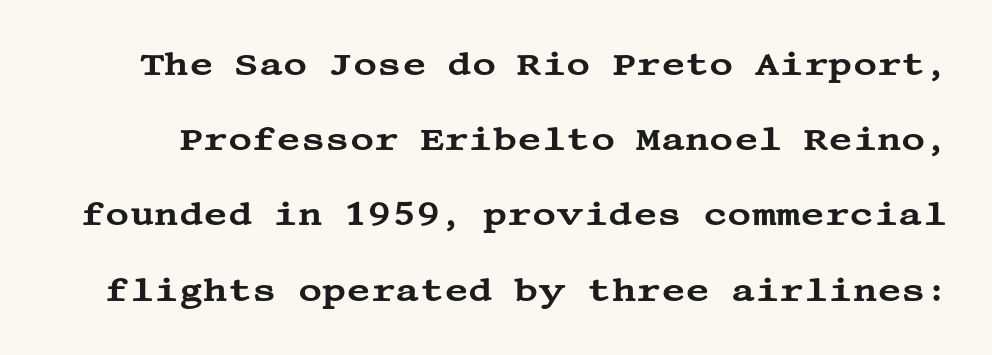
{"serif": "yes", "italic": "no", "width": "wide", "stroke_contrast": "medium", "x_height": "large", "underline": "no", "line_spacing": "loose", "line_spacing_ratio": 2.28, "letter_spacing": "normal", "letter_spacing_em": 0.0, "glyph_px": 33}
